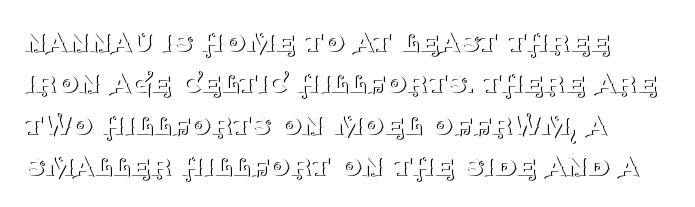
The image shows 34 px thin serif type, upright; set left-aligned, line spacing 1.22x, normal letter spacing, not underlined; medium stroke contrast and a large x-height.
